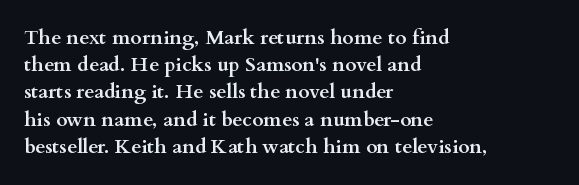
Vertical strokes here are truly vertical. Line spacing here is normal. The rendering anchors every line to the left-hand side. Short note: letters normally spaced. Has an underline been added? It has not. The sample has been set heavy, in full bold.
